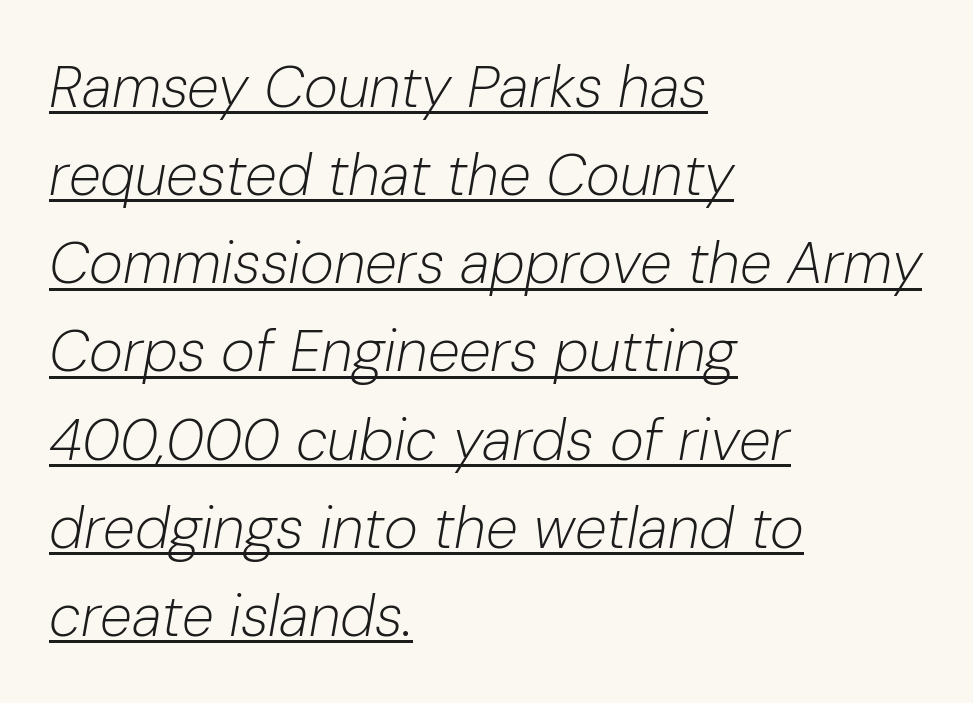
Q: Is the text bold? A: No.
Q: Is the text italic (slanted)? A: Yes, it leans right by about 10 degrees.
Q: Is the text underlined? A: Yes.
Q: How is the paragraph aligned? A: Left-aligned.
Q: Is the spacing between letters normal or unusually wide? A: Normal.
Q: Is the spacing between lines tight, normal or loose? A: Normal.
Q: Width (condensed, normal, or wide)? A: Normal.
Q: Stroke contrast? A: Low.
Q: x-height? A: Medium.
Q: Monospaced? A: No.
